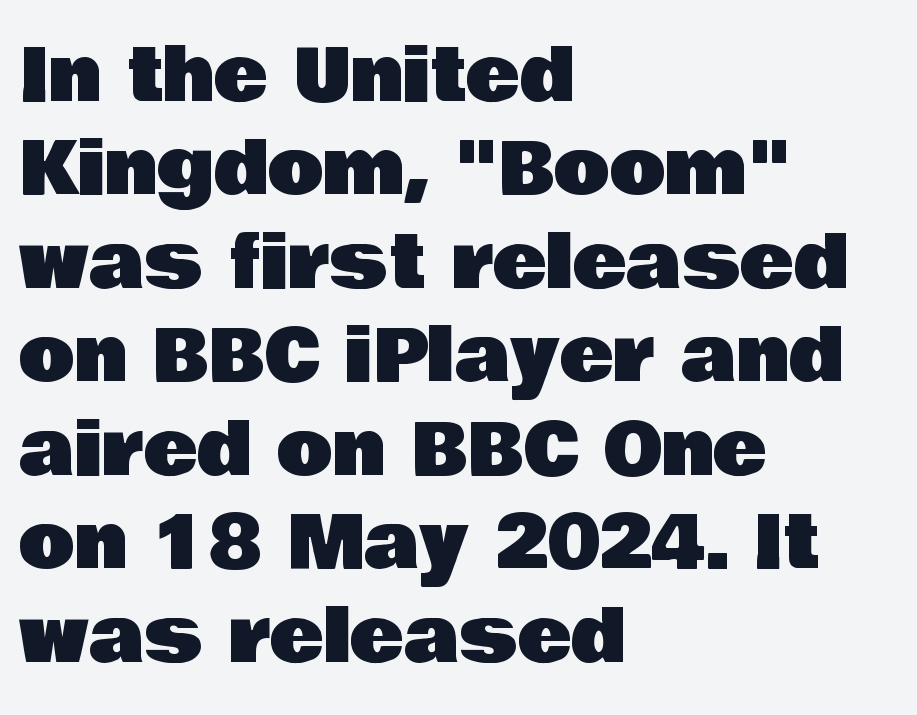
Spacing between characters is what you'd get straight out of the box. Teacher's note: observe the even left margin — that is flush-left alignment. Here the designer chose a conventional face with non-uniform glyph widths. Classification — sans serif.
